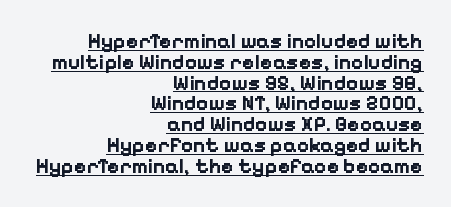
Notice how descenders almost collide with the ascenders below — that's tight leading. Does extra space separate the letters? No, they use regular spacing. A dark, heavy texture on the line: the type is bold. Short and long lines alike share a common ending point at right.
